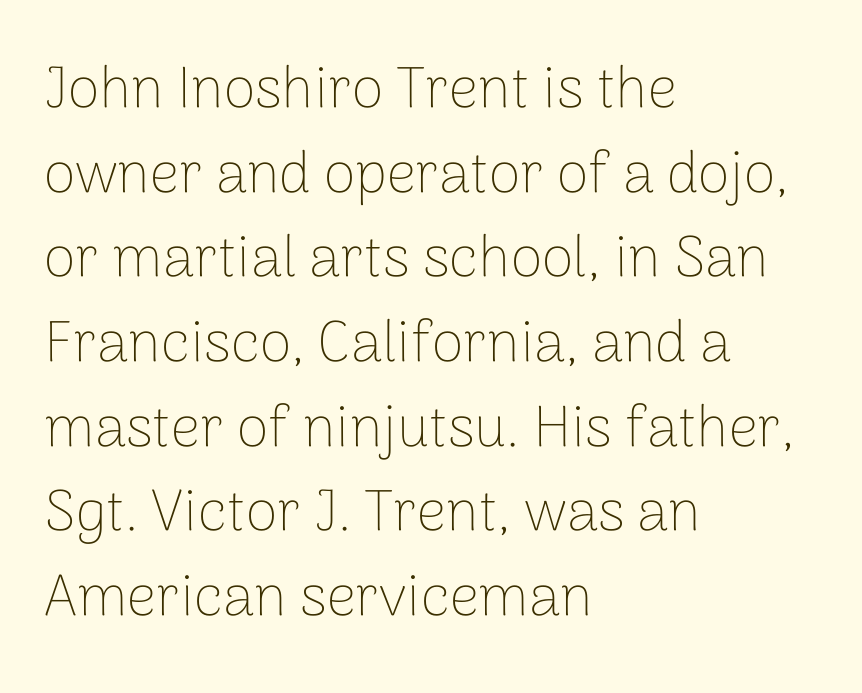
Q: Is the text bold? A: No.
Q: Is the text italic (slanted)? A: No, it is upright.
Q: Is the typeface a serif or a sans-serif typeface? A: Sans-serif.
Q: Is the text underlined? A: No.
Q: How is the paragraph aligned? A: Left-aligned.
Q: Is the spacing between letters normal or unusually wide? A: Normal.
Q: Is the spacing between lines tight, normal or loose? A: Normal.
Q: Width (condensed, normal, or wide)? A: Normal.
Q: Stroke contrast? A: Low.
Q: x-height? A: Medium.
Q: Monospaced? A: No.
